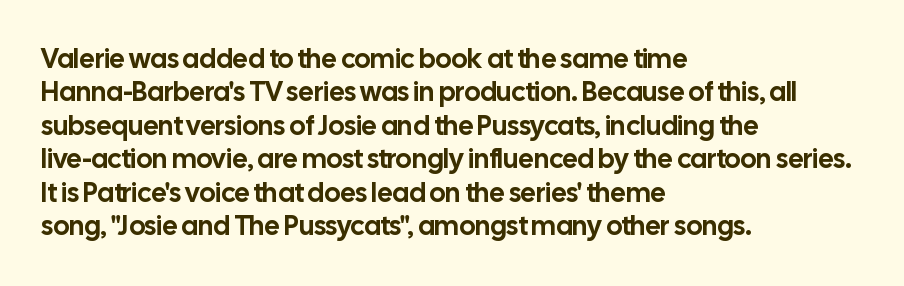
{"italic": "no", "underline": "no", "align": "left", "line_spacing_ratio": 1.24, "letter_spacing": "normal", "letter_spacing_em": 0.0, "glyph_px": 27}
